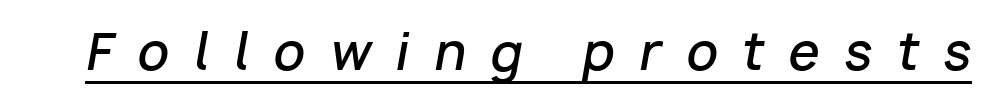
The image shows 50 px semibold type, italic (leaning right); set unusually wide letter spacing (+0.49 em), underlined; low stroke contrast and a medium x-height.
